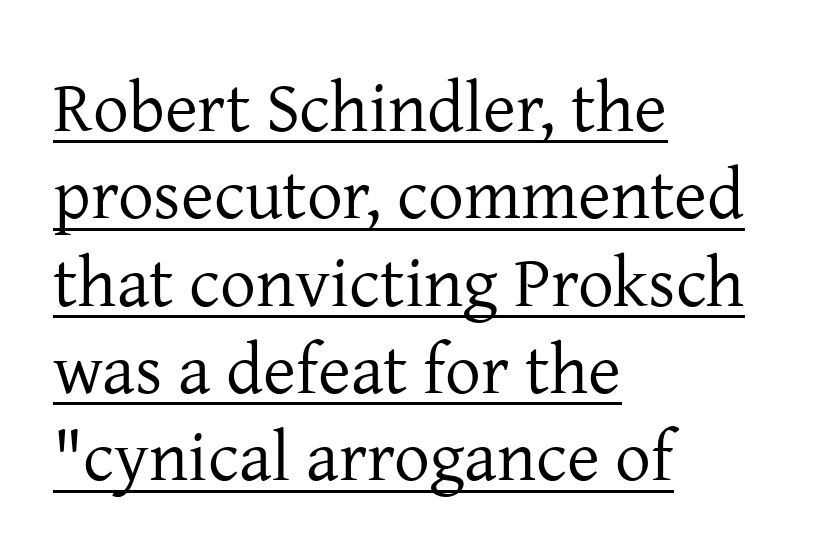
Q: Is the text bold? A: No.
Q: Is the text italic (slanted)? A: No, it is upright.
Q: Is the typeface a serif or a sans-serif typeface? A: Serif.
Q: Is the text underlined? A: Yes.
Q: How is the paragraph aligned? A: Left-aligned.
Q: Is the spacing between letters normal or unusually wide? A: Normal.
Q: Width (condensed, normal, or wide)? A: Normal.
Q: Stroke contrast? A: Low.
Q: x-height? A: Medium.
Q: Monospaced? A: No.
